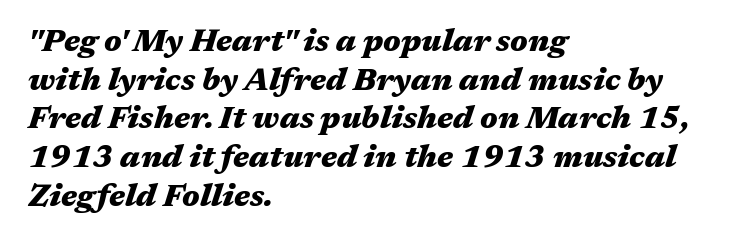
The strip under each line holds only bare page. The vertical gap from one line to the next is medium. Looks like regular typesetting: each glyph gets only the width it needs. Chunky letters — that's bold for sure. This sample is left-justified, so line endings fall wherever the words run out.
